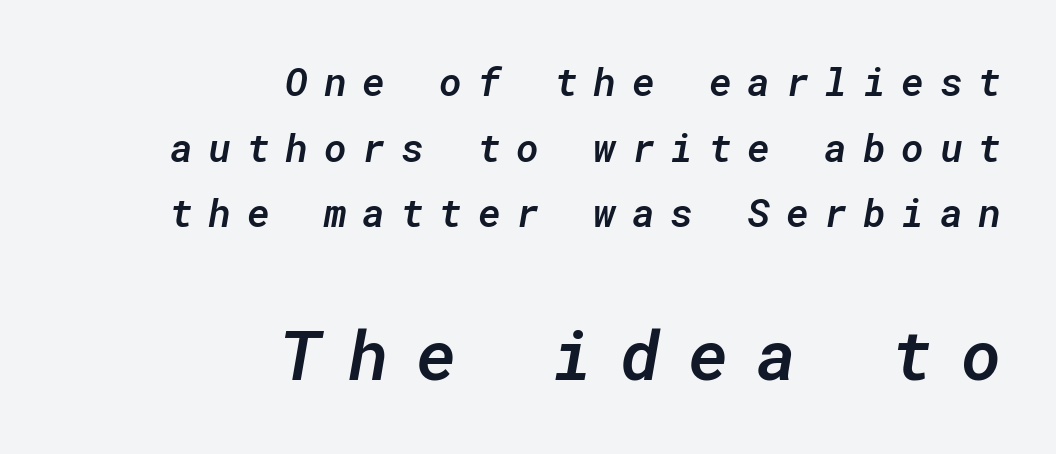
{"italic": "yes", "lean": "right", "slant_degrees": 10, "bold": "semi", "weight": "semibold", "width": "normal", "stroke_contrast": "low", "x_height": "medium", "monospaced": "yes", "underline": "no", "align": "right", "line_spacing": "normal", "line_spacing_ratio": 1.68, "letter_spacing": "wide", "letter_spacing_em": 0.4, "larger_block": "second", "size_ratio": 1.77, "glyph_px": 69}
